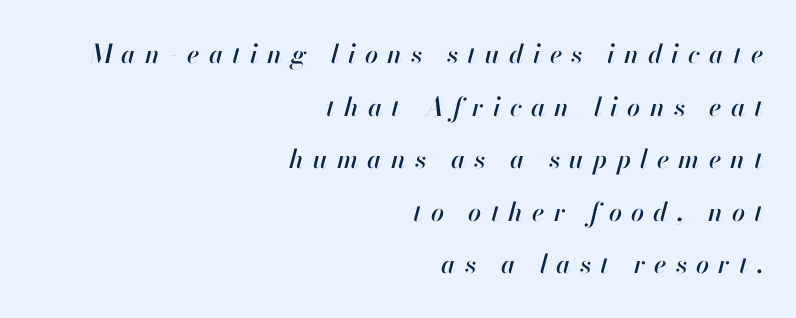
The image shows 26 px text type, italic (leaning right); set right-aligned, loose line spacing (2.02x), unusually wide letter spacing (+0.35 em), not underlined.
